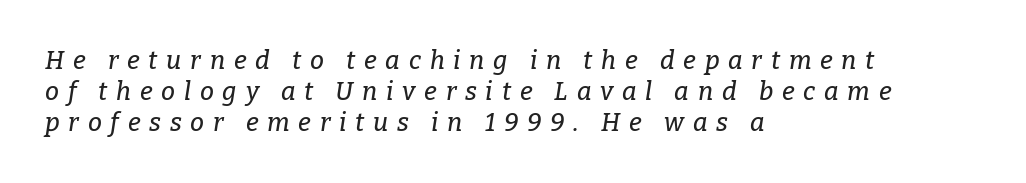
Does the copy run flush right? No — it runs flush left. Descenders are the only things crossing below the line. Is the letter spacing exaggerated? Yes — the characters are pushed far apart. Italic? Definitely — the glyphs are oblique.
